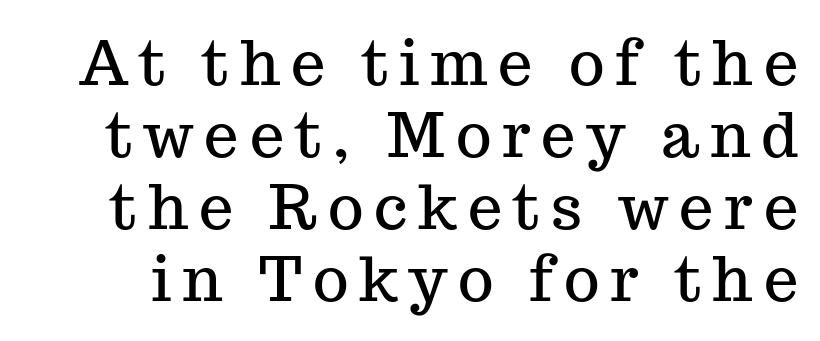
{"serif": "yes", "italic": "no", "width": "normal", "stroke_contrast": "medium", "x_height": "medium", "monospaced": "no", "underline": "no", "line_spacing_ratio": 1.18, "glyph_px": 61}
